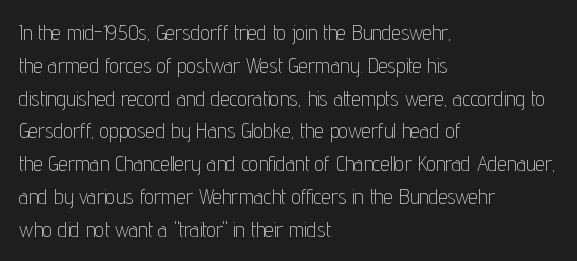
Upright lettering throughout. The rows are spaced the way most documents space them. These lines stack with their left ends in a neat column. The space beneath each line is pristine and unruled. This sample uses plain, unmodified letter spacing. Stem width sits at or under what a default text font uses.
